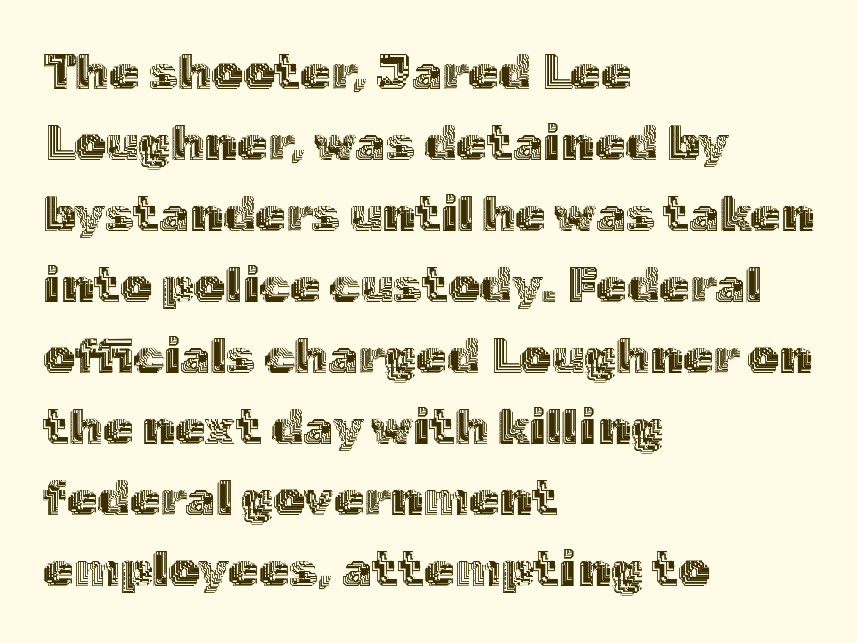
Evenly set lines give the paragraph a standard silhouette. When letters stand straight like this, we call the style roman or upright. Looks like regular typesetting: each glyph gets only the width it needs. The rendering keeps characters at their native spacing.
